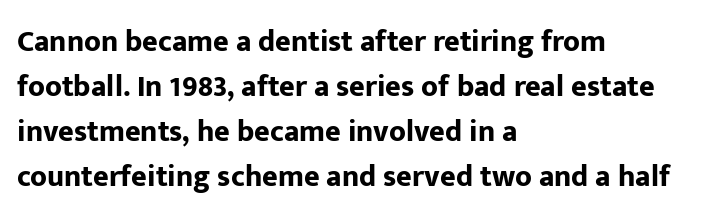
Q: Is the text bold? A: Yes.
Q: Is the text italic (slanted)? A: No, it is upright.
Q: Is the typeface a serif or a sans-serif typeface? A: Sans-serif.
Q: Is the text underlined? A: No.
Q: How is the paragraph aligned? A: Left-aligned.
Q: Is the spacing between letters normal or unusually wide? A: Normal.
Q: Is the spacing between lines tight, normal or loose? A: Normal.
Q: Width (condensed, normal, or wide)? A: Normal.
Q: Stroke contrast? A: Low.
Q: x-height? A: Medium.
Q: Monospaced? A: No.
